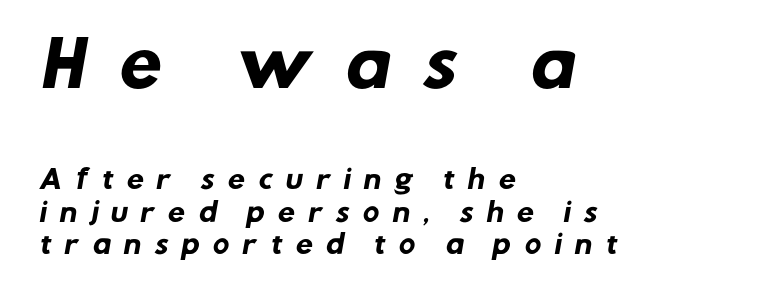
The image shows 62 px heavy sans-serif type; set left-aligned, normal line spacing (1.31x), unusually wide letter spacing (+0.49 em), not underlined; the first (top) block is 2.48x larger; low stroke contrast and a medium x-height.
